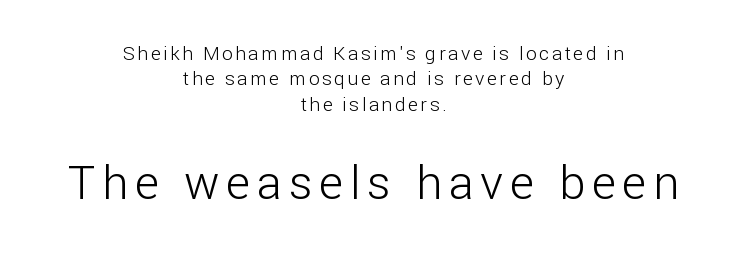
Font category for this specimen: sans-serif. Vertical stems look standard width or narrower in stroke. You could not count columns in this text — the font is proportionally spaced. In terms of posture, this sample is upright. These two chunks differ in scale, with the bottom chunk taking the larger measure. The setting favours the middle, as headings and verse often do.
